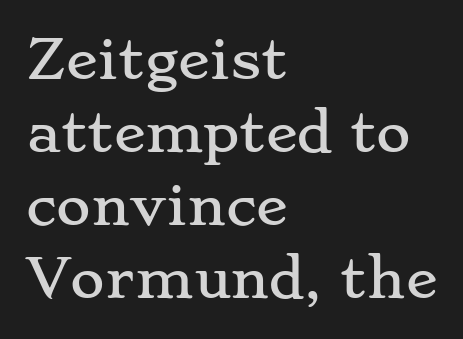
The image shows 53 px wide serif type, upright; set left-aligned, normal line spacing (1.38x), normal letter spacing, not underlined; low stroke contrast and a small x-height.
